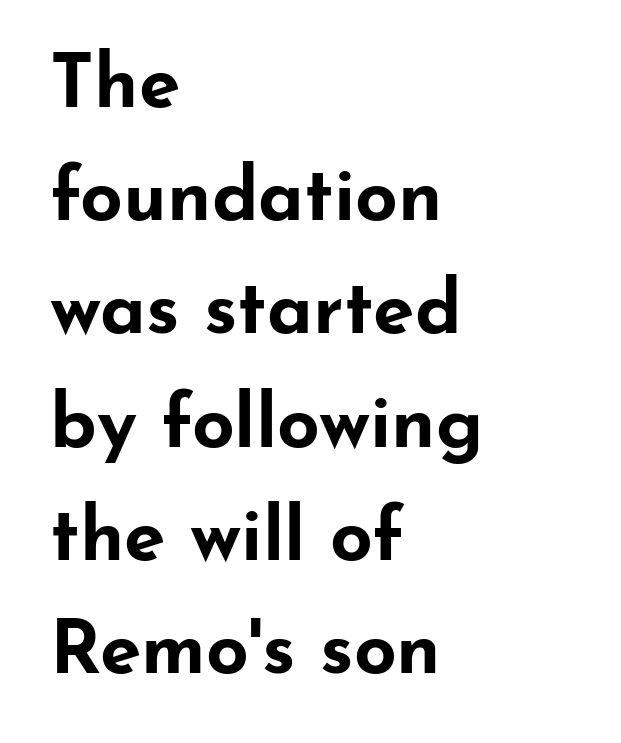
Q: Is the text bold? A: Yes.
Q: Is the text italic (slanted)? A: No, it is upright.
Q: Is the typeface a serif or a sans-serif typeface? A: Sans-serif.
Q: Is the text underlined? A: No.
Q: How is the paragraph aligned? A: Left-aligned.
Q: Is the spacing between letters normal or unusually wide? A: Normal.
Q: Is the spacing between lines tight, normal or loose? A: Normal.
Q: Width (condensed, normal, or wide)? A: Wide.
Q: Stroke contrast? A: Low.
Q: x-height? A: Small.
Q: Monospaced? A: No.
